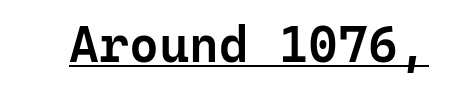
Q: Is the text bold? A: Semi-bold.
Q: Is the text italic (slanted)? A: No, it is upright.
Q: Is the typeface a serif or a sans-serif typeface? A: Sans-serif.
Q: Is the text underlined? A: Yes.
Q: Is the spacing between letters normal or unusually wide? A: Normal.
Q: Width (condensed, normal, or wide)? A: Normal.
Q: Stroke contrast? A: Low.
Q: x-height? A: Medium.
Q: Monospaced? A: Yes.
